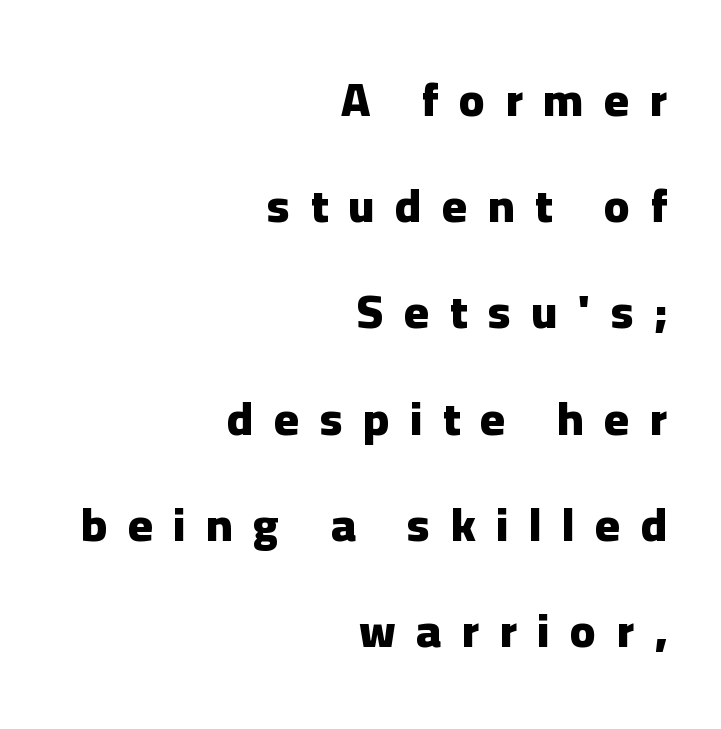
{"serif": "no", "italic": "no", "bold": "yes", "weight": "heavy", "width": "normal", "stroke_contrast": "low", "x_height": "medium", "monospaced": "no", "underline": "no", "align": "right", "line_spacing": "loose", "line_spacing_ratio": 2.26, "letter_spacing": "wide", "letter_spacing_em": 0.44, "glyph_px": 47}
